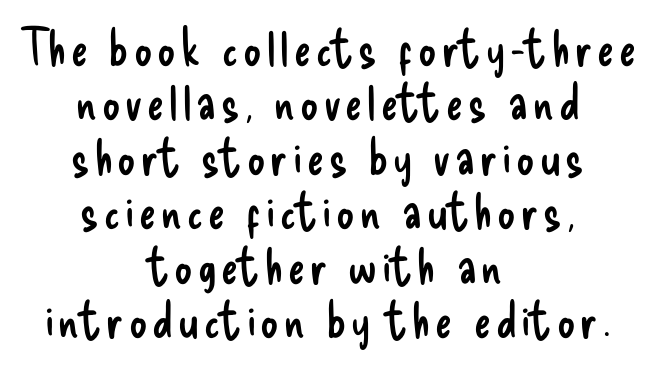
The image shows 50 px regular-weight, condensed sans-serif type, upright; set centered, tight line spacing (1.09x), not underlined; low stroke contrast and a small x-height.
